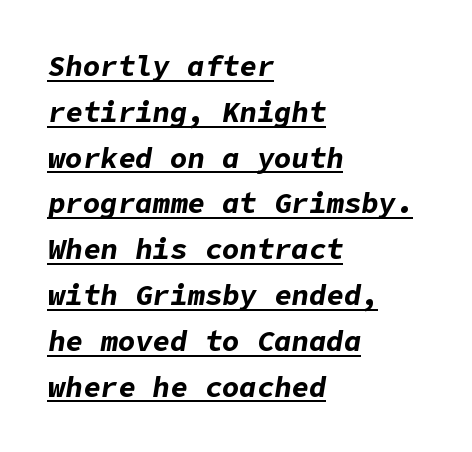
The image shows 29 px bold type, italic (leaning right); set left-aligned, normal line spacing (1.58x), normal letter spacing, underlined; low stroke contrast and a medium x-height.
